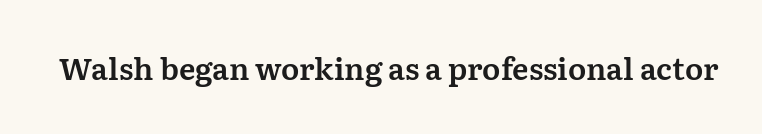
The image shows 30 px serif type, upright; set normal letter spacing, not underlined; medium stroke contrast and a medium x-height.
